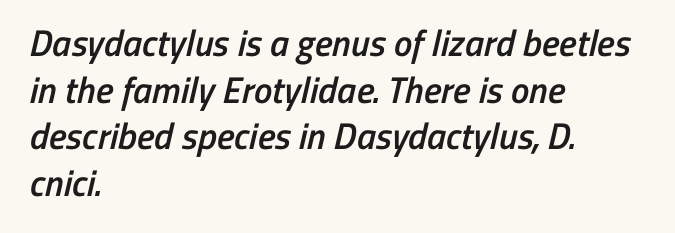
Q: Is the text bold? A: Semi-bold.
Q: Is the typeface a serif or a sans-serif typeface? A: Sans-serif.
Q: Is the text underlined? A: No.
Q: How is the paragraph aligned? A: Left-aligned.
Q: Is the spacing between letters normal or unusually wide? A: Normal.
Q: Is the spacing between lines tight, normal or loose? A: Normal.
Q: Width (condensed, normal, or wide)? A: Condensed.
Q: Stroke contrast? A: Low.
Q: x-height? A: Medium.
Q: Monospaced? A: No.
